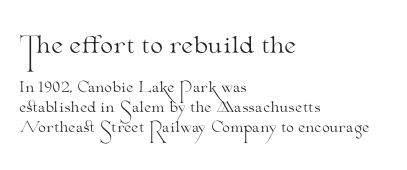
{"italic": "no", "bold": "no", "underline": "no", "align": "left", "line_spacing": "normal", "line_spacing_ratio": 1.45, "letter_spacing": "normal", "letter_spacing_em": 0.0, "larger_block": "first", "size_ratio": 1.64, "glyph_px": 23}
